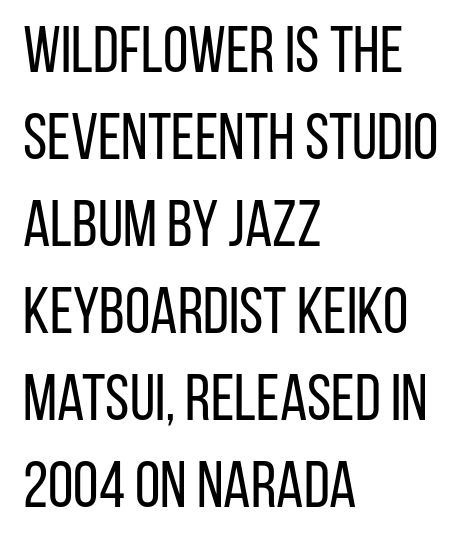
The letters stand upright; this is a roman face. Unmarked baselines from the first word to the last. The rendering shows plain stroke endings on the letterforms — a sans-serif design. Varying glyph widths throughout — classic text-font behaviour. Each new line begins a customary step beneath the previous one. The letters look calm and open, with moderate or lighter stems.
